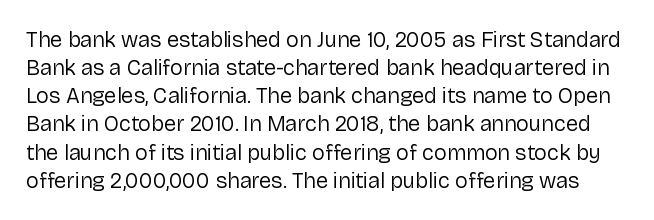
The passage shown is not bold in any degree. Italic? Not at all — the glyphs are vertical. A typesetter would call this leading conventional body-copy spacing. A clean baseline with only descenders dipping below it. Nobody touched the tracking dial on this one.
